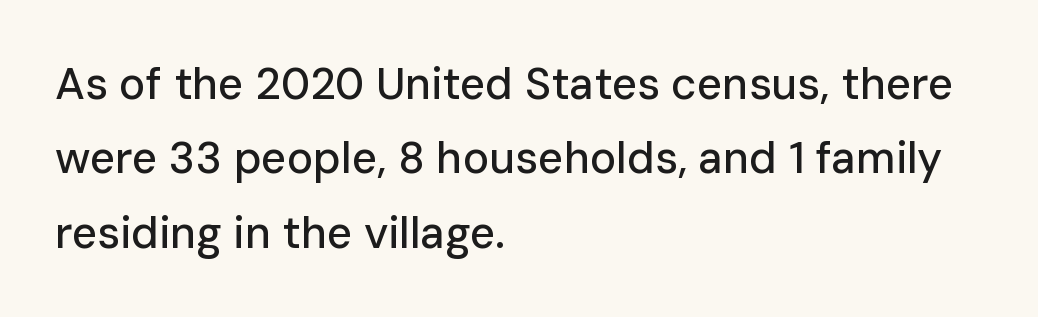
Does the copy run flush right? No — it runs flush left. Varying glyph widths throughout — classic text-font behaviour. Whoever set this chose a conventional vertical rhythm. Characters follow at the spacing the type designer built in. Type without underlining. Examine the stroke ends and you'll find no serifs.
